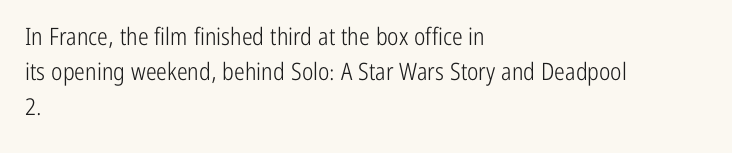
Q: Is the text bold? A: No.
Q: Is the text italic (slanted)? A: No, it is upright.
Q: Is the text underlined? A: No.
Q: How is the paragraph aligned? A: Left-aligned.
Q: Is the spacing between letters normal or unusually wide? A: Normal.
Q: Is the spacing between lines tight, normal or loose? A: Normal.
